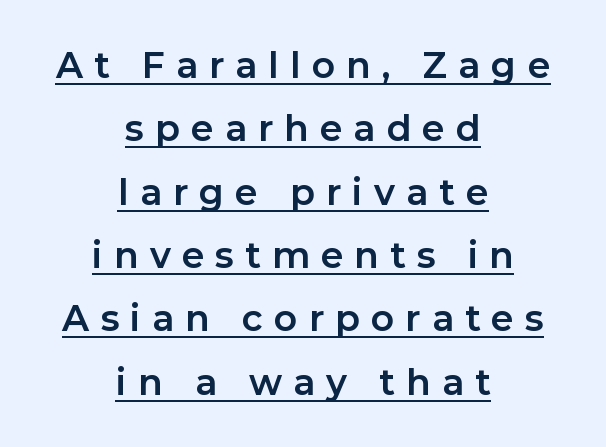
{"serif": "no", "italic": "no", "bold": "yes", "weight": "bold", "width": "normal", "stroke_contrast": "low", "x_height": "medium", "monospaced": "no", "underline": "yes", "align": "center", "line_spacing_ratio": 1.76, "letter_spacing": "wide", "letter_spacing_em": 0.31, "glyph_px": 36}
